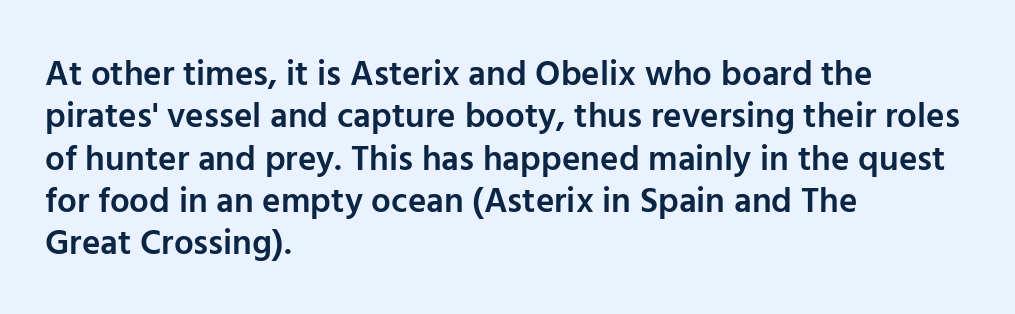
The foot of each line stays bare and open. Style check: upright. A student would call this left alignment; a typographer would say flush left, rag right. Serif or sans? Sans — the stroke terminals are bare.
